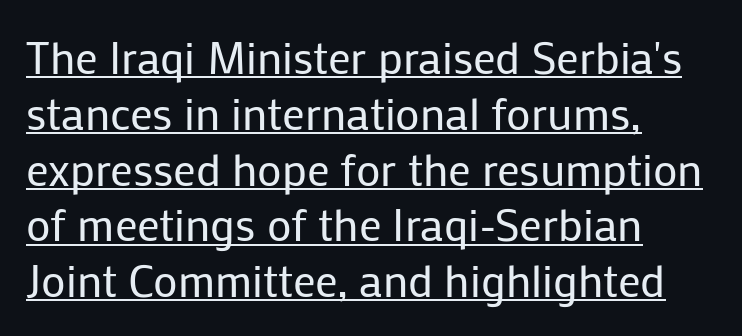
Q: Is the text bold? A: No.
Q: Is the text italic (slanted)? A: No, it is upright.
Q: Is the typeface a serif or a sans-serif typeface? A: Sans-serif.
Q: Is the text underlined? A: Yes.
Q: How is the paragraph aligned? A: Left-aligned.
Q: Is the spacing between letters normal or unusually wide? A: Normal.
Q: Width (condensed, normal, or wide)? A: Normal.
Q: Stroke contrast? A: Low.
Q: x-height? A: Medium.
Q: Monospaced? A: No.
